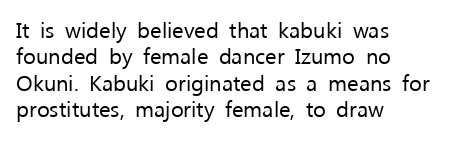
Q: Is the text bold? A: No.
Q: Is the text italic (slanted)? A: No, it is upright.
Q: Is the text underlined? A: No.
Q: How is the paragraph aligned? A: Left-aligned.
Q: Is the spacing between letters normal or unusually wide? A: Normal.
